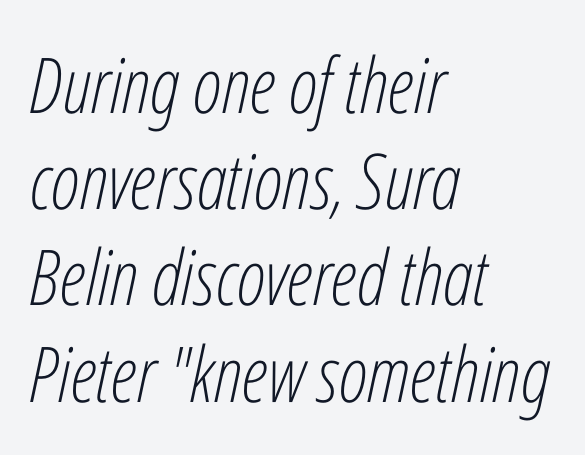
The image shows 77 px light, condensed type, italic (leaning right); set left-aligned, normal line spacing (1.25x), normal letter spacing, not underlined; low stroke contrast and a medium x-height.
